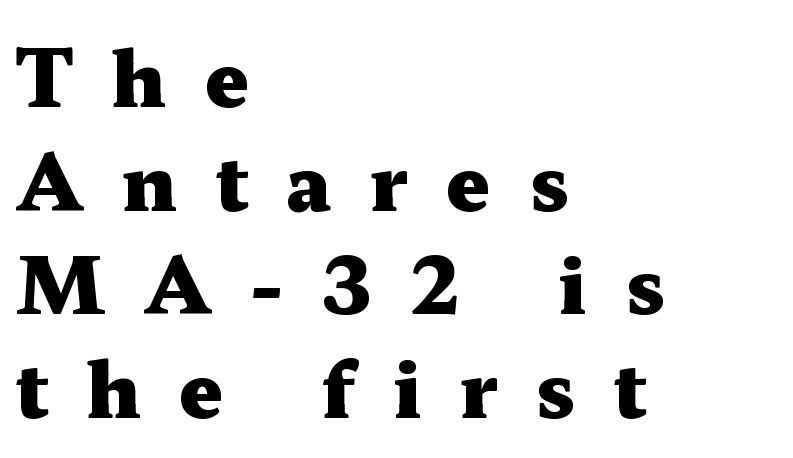
{"serif": "yes", "italic": "no", "bold": "yes", "weight": "heavy", "width": "wide", "stroke_contrast": "medium", "x_height": "medium", "monospaced": "no", "underline": "no", "align": "left", "line_spacing": "normal", "line_spacing_ratio": 1.33, "letter_spacing": "wide", "letter_spacing_em": 0.49, "glyph_px": 78}
